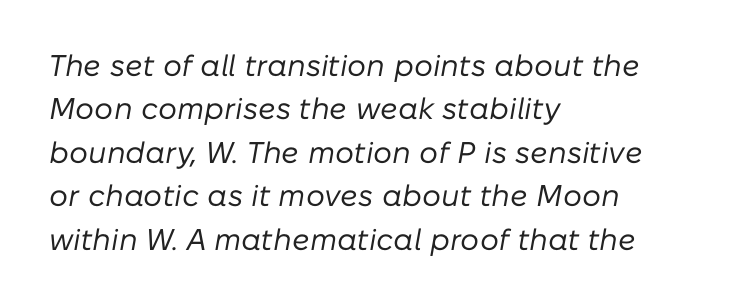
The image shows 30 px regular-weight type, italic (leaning right); set left-aligned, normal line spacing (1.45x), normal letter spacing, not underlined; low stroke contrast and a medium x-height.
